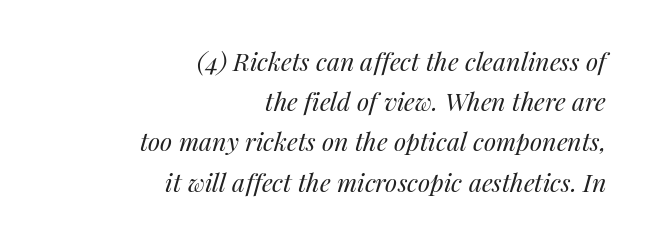
{"italic": "yes", "lean": "right", "slant_degrees": 14, "bold": "no", "underline": "no", "align": "right", "line_spacing": "normal", "line_spacing_ratio": 1.61, "letter_spacing": "normal", "letter_spacing_em": 0.0, "glyph_px": 25}
